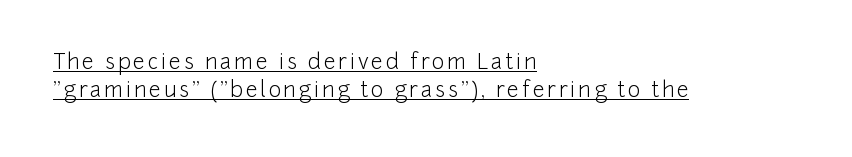
{"italic": "no", "bold": "no", "underline": "yes", "align": "left", "line_spacing": "normal", "line_spacing_ratio": 1.35, "glyph_px": 21}
